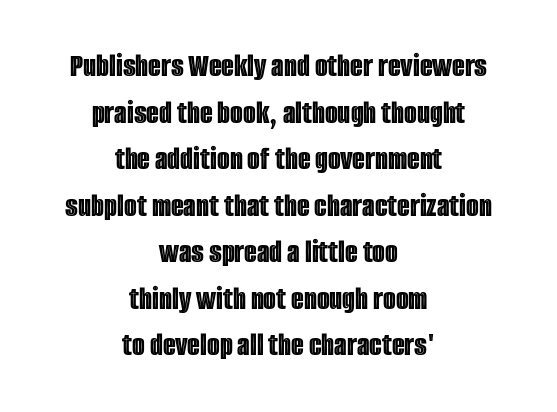
The image shows 33 px condensed type, upright; set centered, normal line spacing (1.41x), normal letter spacing, not underlined; a large x-height.
